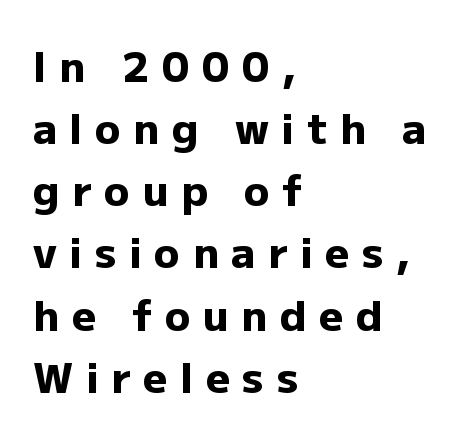
Does extra space separate the letters? Yes, quite a lot of it. Descenders hang freely into open space. Check where the strokes stop: nothing finishes them off — pure sans. Ordinary non-slanted type is in use.
